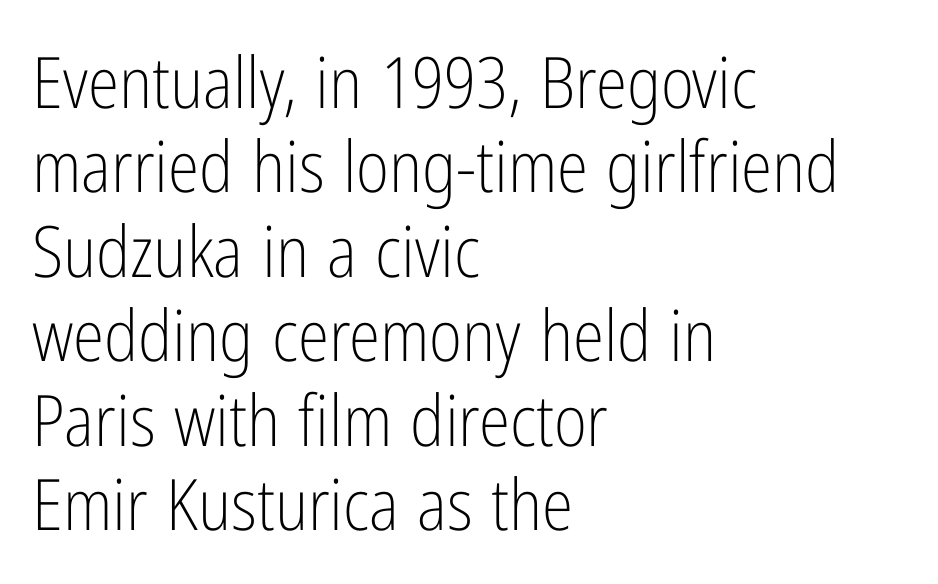
Nope, no serifs anywhere on these letters. Notice how the passage keeps a crisp vertical edge on the left only. Is this a fixed-width face? No — the glyphs have proportional, varying widths. There is no visible air inserted between adjacent glyphs.
